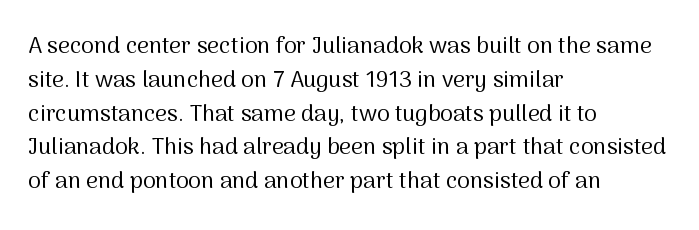
{"italic": "no", "bold": "no", "underline": "no", "align": "left", "line_spacing": "normal", "line_spacing_ratio": 1.47, "letter_spacing": "normal", "letter_spacing_em": 0.0, "glyph_px": 23}
